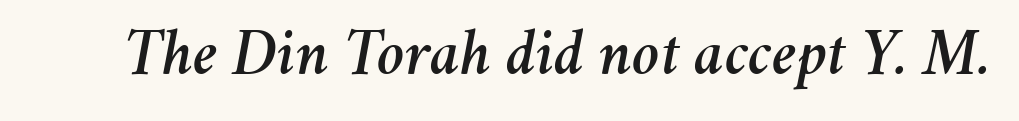
Q: Is the text italic (slanted)? A: Yes, it leans right by about 11 degrees.
Q: Is the text underlined? A: No.
Q: Is the spacing between letters normal or unusually wide? A: Normal.
Q: Width (condensed, normal, or wide)? A: Normal.
Q: Stroke contrast? A: Medium.
Q: x-height? A: Medium.
Q: Monospaced? A: No.
